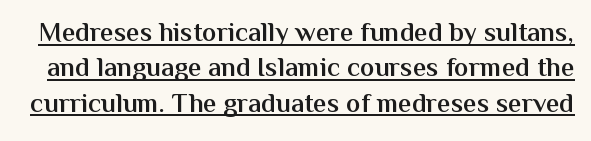
{"italic": "no", "bold": "semi", "underline": "yes", "line_spacing": "normal", "line_spacing_ratio": 1.31, "letter_spacing": "normal", "letter_spacing_em": 0.0, "glyph_px": 27}
